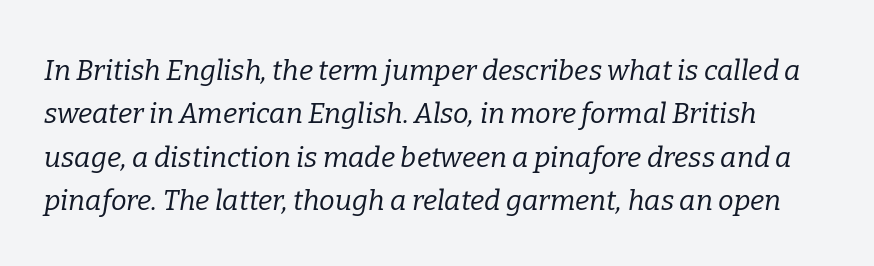
The image shows 28 px regular-weight serif type, italic (leaning right); set normal line spacing (1.55x), normal letter spacing, not underlined; low stroke contrast and a medium x-height.
